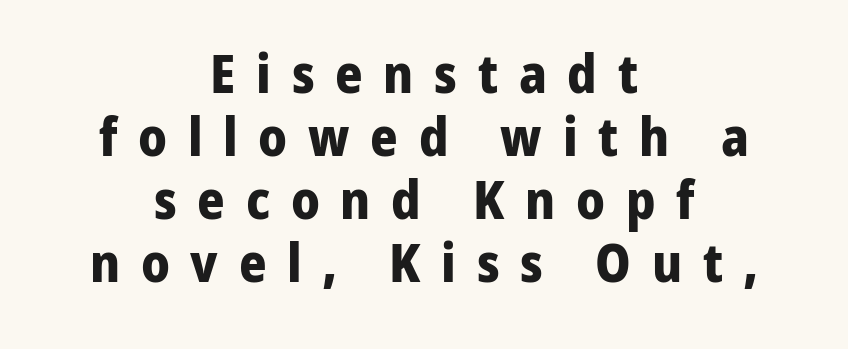
Q: Is the text bold? A: Yes.
Q: Is the text italic (slanted)? A: No, it is upright.
Q: Is the typeface a serif or a sans-serif typeface? A: Sans-serif.
Q: Is the text underlined? A: No.
Q: How is the paragraph aligned? A: Centered.
Q: Is the spacing between letters normal or unusually wide? A: Unusually wide.
Q: Width (condensed, normal, or wide)? A: Normal.
Q: Stroke contrast? A: Low.
Q: x-height? A: Medium.
Q: Monospaced? A: No.
